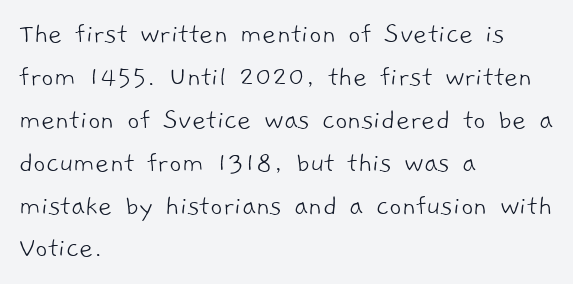
The image shows 30 px light sans-serif type; set left-aligned, normal line spacing (1.43x), normal letter spacing, not underlined; low stroke contrast and a medium x-height.
